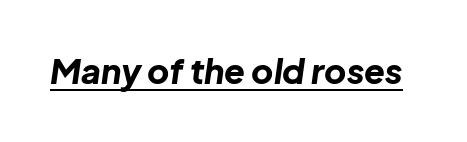
{"italic": "yes", "lean": "right", "slant_degrees": 8, "bold": "yes", "weight": "bold", "width": "normal", "stroke_contrast": "low", "x_height": "medium", "monospaced": "no", "underline": "yes", "letter_spacing": "normal", "letter_spacing_em": 0.0, "glyph_px": 34}
